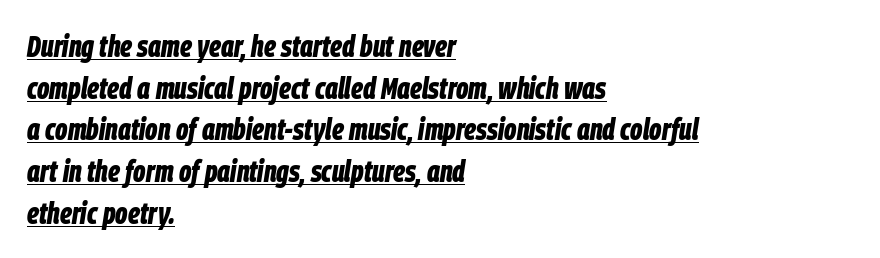
{"italic": "yes", "lean": "right", "slant_degrees": 9, "bold": "yes", "weight": "bold", "width": "condensed", "stroke_contrast": "low", "x_height": "large", "monospaced": "no", "underline": "yes", "align": "left", "line_spacing": "normal", "line_spacing_ratio": 1.39, "letter_spacing": "normal", "letter_spacing_em": 0.0, "glyph_px": 30}
